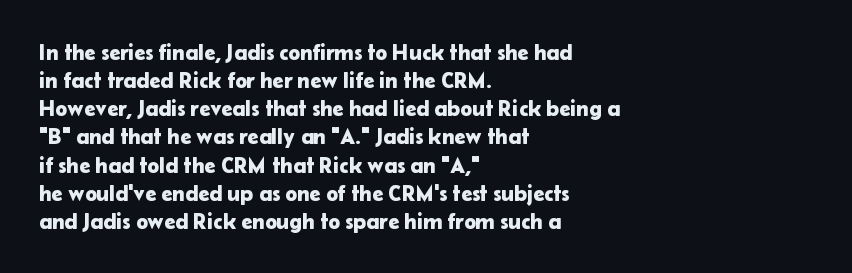
Q: Is the text italic (slanted)? A: No, it is upright.
Q: Is the text underlined? A: No.
Q: How is the paragraph aligned? A: Left-aligned.
Q: Is the spacing between letters normal or unusually wide? A: Normal.
Q: Is the spacing between lines tight, normal or loose? A: Normal.
